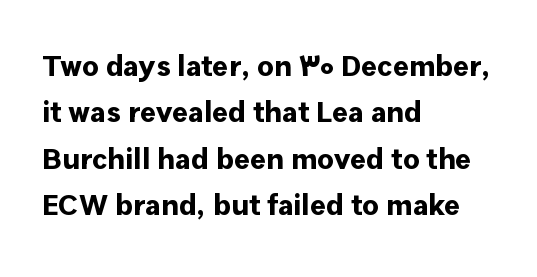
Q: Is the text bold? A: Yes.
Q: Is the text italic (slanted)? A: No, it is upright.
Q: Is the typeface a serif or a sans-serif typeface? A: Sans-serif.
Q: Is the text underlined? A: No.
Q: How is the paragraph aligned? A: Left-aligned.
Q: Is the spacing between letters normal or unusually wide? A: Normal.
Q: Is the spacing between lines tight, normal or loose? A: Normal.
Q: Width (condensed, normal, or wide)? A: Normal.
Q: Stroke contrast? A: Low.
Q: x-height? A: Medium.
Q: Monospaced? A: No.
